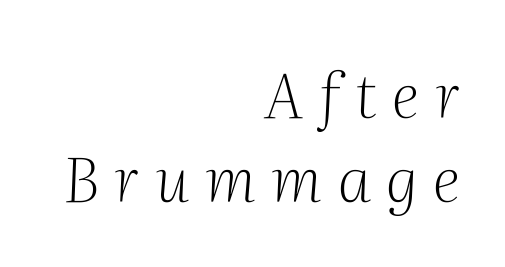
The image shows 62 px light serif type, italic (leaning right); set right-aligned, normal line spacing (1.35x), unusually wide letter spacing (+0.25 em), not underlined; medium stroke contrast and a medium x-height.
